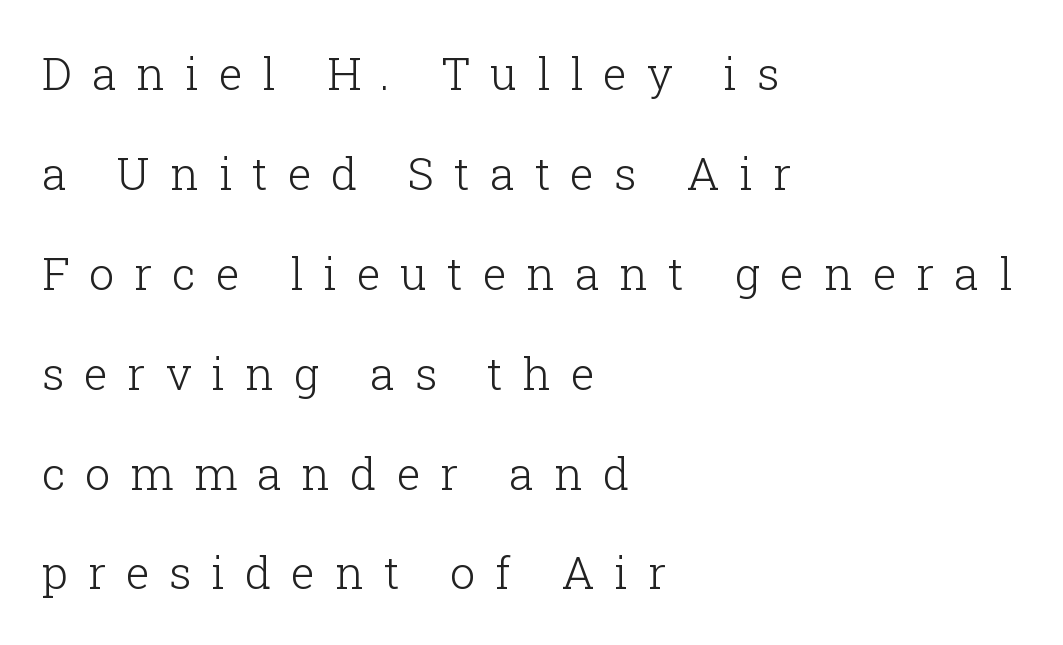
Q: Is the text bold? A: No.
Q: Is the text italic (slanted)? A: No, it is upright.
Q: Is the typeface a serif or a sans-serif typeface? A: Serif.
Q: Is the text underlined? A: No.
Q: How is the paragraph aligned? A: Left-aligned.
Q: Is the spacing between letters normal or unusually wide? A: Unusually wide.
Q: Is the spacing between lines tight, normal or loose? A: Loose.
Q: Width (condensed, normal, or wide)? A: Normal.
Q: Stroke contrast? A: Low.
Q: x-height? A: Medium.
Q: Monospaced? A: No.
